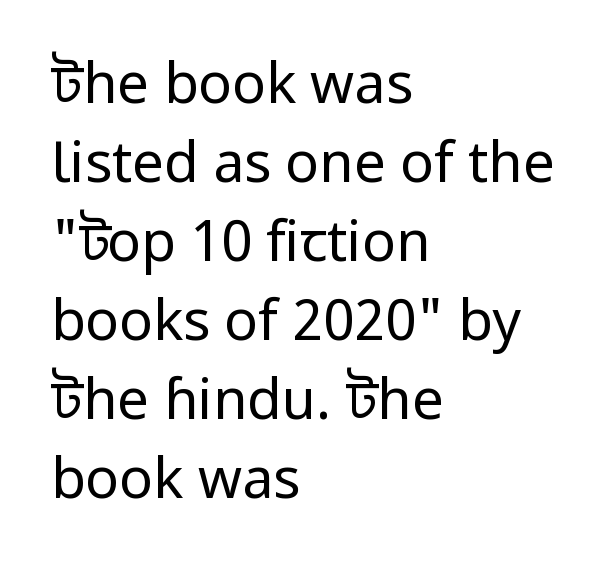
The image shows 56 px regular-weight sans-serif type, upright; set left-aligned, normal line spacing (1.41x), normal letter spacing, not underlined; low stroke contrast and a medium x-height.
